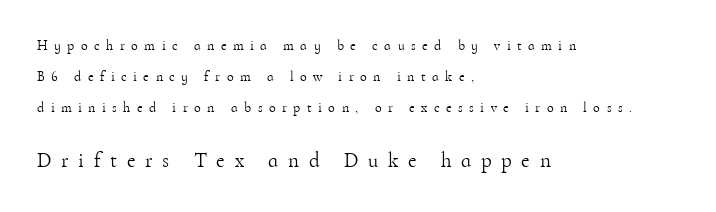
The space beneath each line is pristine and unruled. Summary of vertical rhythm: relaxed, with wide interline spacing. If you drew a line through each stem, it would be perfectly vertical. Teacher's note: observe the even left margin — that is flush-left alignment. Caption: expanded tracking, letters set apart. Size contrast runs from small at the top to large at the bottom.
